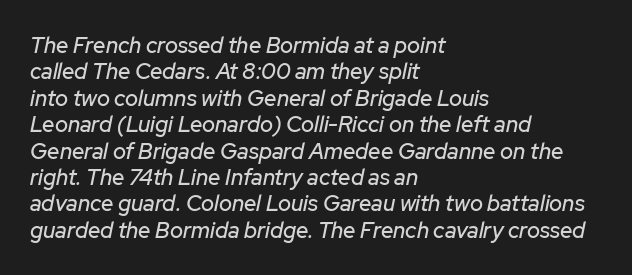
Visually the block forms a straight wall on the left and a jagged coastline on the right. Just letters on the line, the space beneath them empty. A typesetter would call this zero additional tracking. An italicized treatment has been applied to the whole sample.
